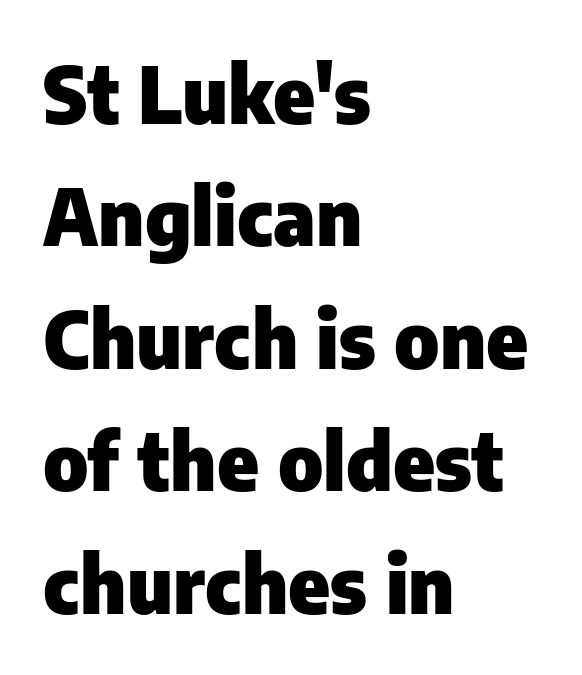
The image shows 78 px heavy sans-serif type, upright; set left-aligned, normal line spacing (1.57x), normal letter spacing, not underlined; low stroke contrast and a medium x-height.
